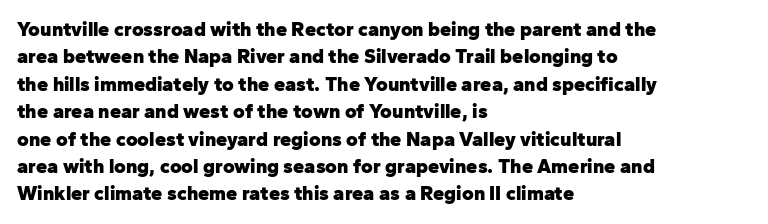
{"italic": "no", "bold": "yes", "underline": "no", "align": "left", "line_spacing": "normal", "line_spacing_ratio": 1.37, "letter_spacing": "normal", "letter_spacing_em": 0.0, "glyph_px": 20}
